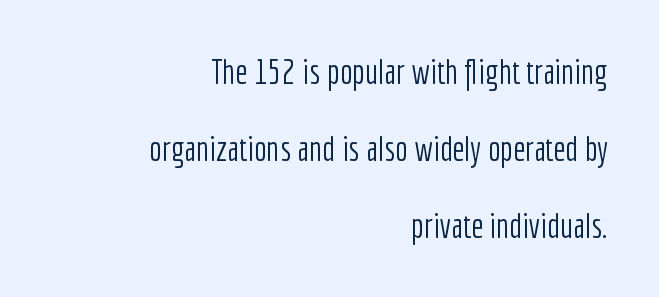
Q: Is the text bold? A: No.
Q: Is the text italic (slanted)? A: No, it is upright.
Q: Is the typeface a serif or a sans-serif typeface? A: Sans-serif.
Q: Is the text underlined? A: No.
Q: How is the paragraph aligned? A: Right-aligned.
Q: Is the spacing between letters normal or unusually wide? A: Normal.
Q: Is the spacing between lines tight, normal or loose? A: Loose.
Q: Width (condensed, normal, or wide)? A: Condensed.
Q: Stroke contrast? A: Low.
Q: x-height? A: Medium.
Q: Monospaced? A: No.
